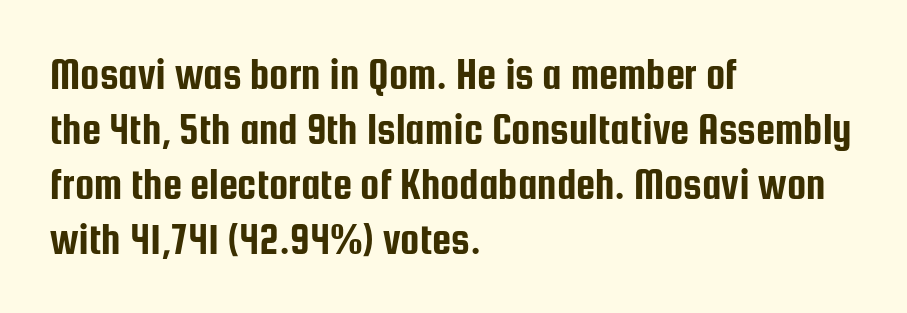
Q: Is the text italic (slanted)? A: No, it is upright.
Q: Is the typeface a serif or a sans-serif typeface? A: Sans-serif.
Q: Is the text underlined? A: No.
Q: How is the paragraph aligned? A: Left-aligned.
Q: Is the spacing between letters normal or unusually wide? A: Normal.
Q: Is the spacing between lines tight, normal or loose? A: Normal.
Q: Width (condensed, normal, or wide)? A: Condensed.
Q: Stroke contrast? A: Low.
Q: x-height? A: Medium.
Q: Monospaced? A: No.
